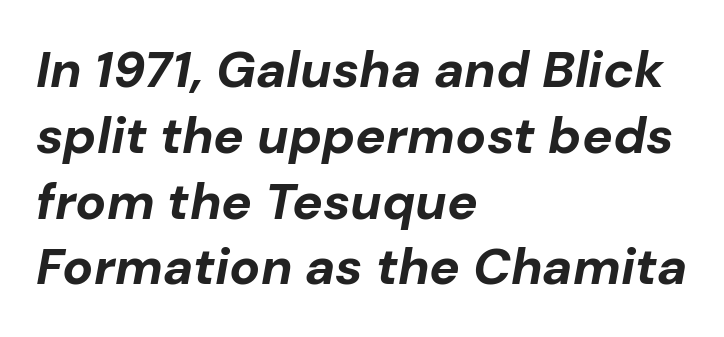
Q: Is the text bold? A: Yes.
Q: Is the text italic (slanted)? A: Yes, it leans right by about 10 degrees.
Q: Is the text underlined? A: No.
Q: How is the paragraph aligned? A: Left-aligned.
Q: Is the spacing between letters normal or unusually wide? A: Normal.
Q: Is the spacing between lines tight, normal or loose? A: Normal.
Q: Width (condensed, normal, or wide)? A: Normal.
Q: Stroke contrast? A: Low.
Q: x-height? A: Medium.
Q: Monospaced? A: No.
